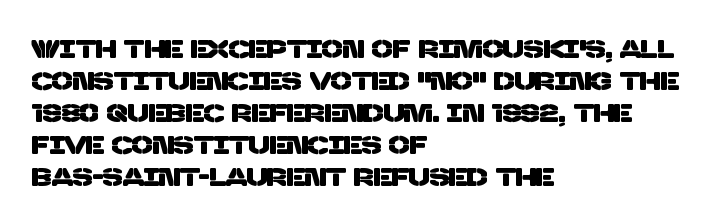
{"underline": "no", "align": "left", "line_spacing": "normal", "line_spacing_ratio": 1.28, "letter_spacing": "normal", "letter_spacing_em": 0.0, "glyph_px": 25}
